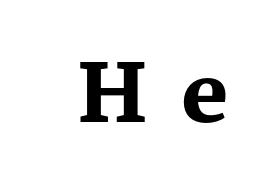
The image shows 79 px heavy serif type, upright; set unusually wide letter spacing (+0.44 em), not underlined; medium stroke contrast and a medium x-height.
